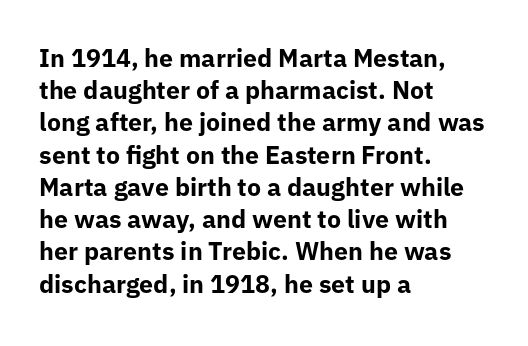
The image shows 25 px bold type, upright; set left-aligned, normal line spacing (1.29x), normal letter spacing, not underlined.
